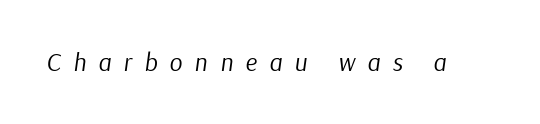
Q: Is the text bold? A: No.
Q: Is the text italic (slanted)? A: Yes, it leans right by about 9 degrees.
Q: Is the text underlined? A: No.
Q: Is the spacing between letters normal or unusually wide? A: Unusually wide.
